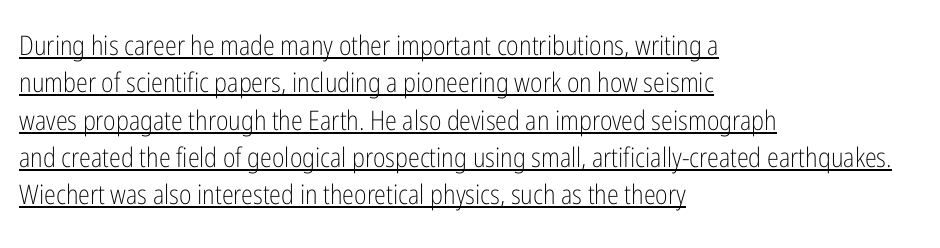
{"italic": "no", "bold": "no", "underline": "yes", "align": "left", "line_spacing": "normal", "line_spacing_ratio": 1.38, "letter_spacing": "normal", "letter_spacing_em": 0.0, "glyph_px": 27}
